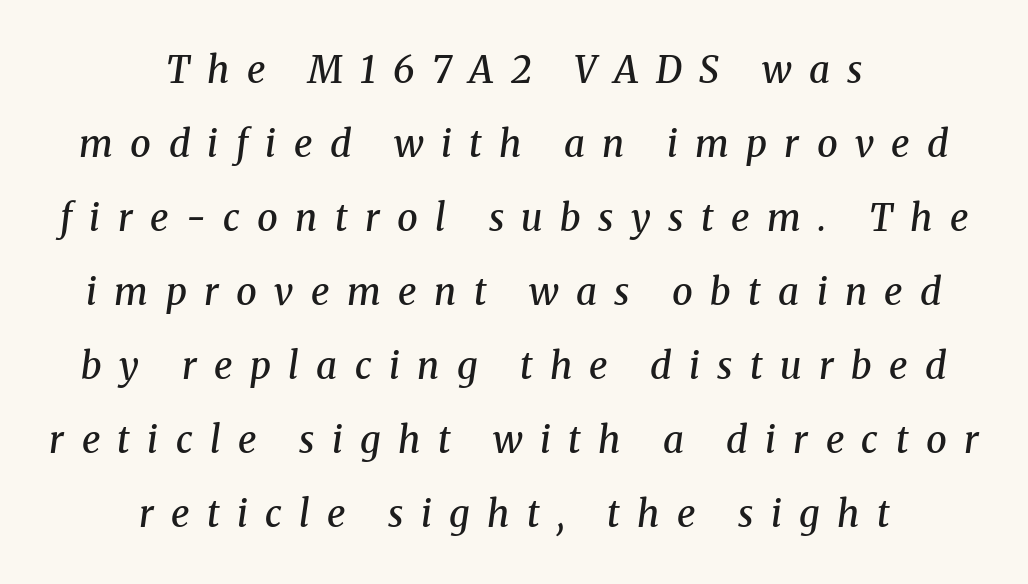
Q: Is the text bold? A: Semi-bold.
Q: Is the text italic (slanted)? A: Yes, it leans right by about 8 degrees.
Q: Is the typeface a serif or a sans-serif typeface? A: Serif.
Q: Is the text underlined? A: No.
Q: How is the paragraph aligned? A: Centered.
Q: Is the spacing between letters normal or unusually wide? A: Unusually wide.
Q: Is the spacing between lines tight, normal or loose? A: Loose.
Q: Width (condensed, normal, or wide)? A: Normal.
Q: Stroke contrast? A: Medium.
Q: x-height? A: Medium.
Q: Monospaced? A: No.
